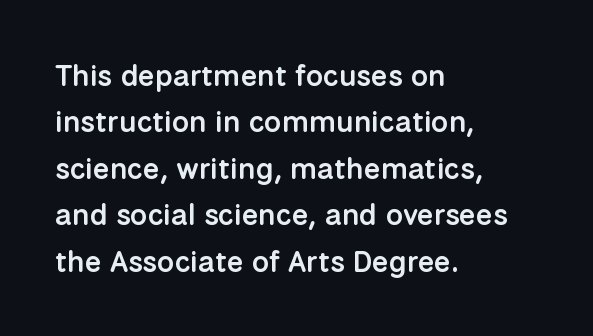
{"serif": "no", "italic": "no", "bold": "semi", "weight": "semibold", "width": "normal", "stroke_contrast": "low", "x_height": "medium", "monospaced": "no", "underline": "no", "align": "left", "line_spacing": "normal", "line_spacing_ratio": 1.55, "letter_spacing": "normal", "letter_spacing_em": 0.0, "glyph_px": 30}
